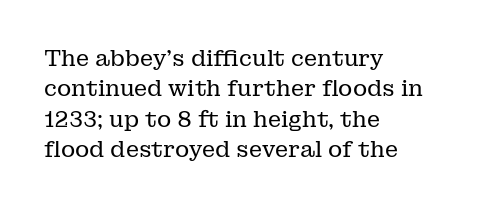
The image shows 22 px text type, upright; set left-aligned, normal line spacing (1.38x), normal letter spacing, not underlined.
